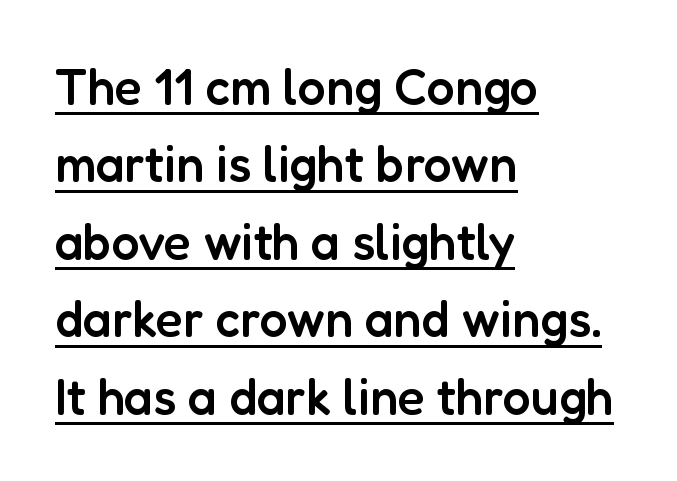
{"serif": "no", "italic": "no", "bold": "semi", "weight": "semibold", "width": "normal", "stroke_contrast": "low", "x_height": "medium", "monospaced": "no", "underline": "yes", "align": "left", "line_spacing": "normal", "line_spacing_ratio": 1.55, "letter_spacing": "normal", "letter_spacing_em": 0.0, "glyph_px": 50}
